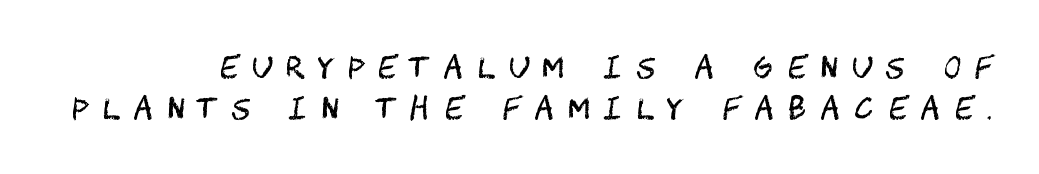
Q: Is the text bold? A: No.
Q: Is the text italic (slanted)? A: No, it is upright.
Q: Is the typeface a serif or a sans-serif typeface? A: Sans-serif.
Q: Is the text underlined? A: No.
Q: Is the spacing between letters normal or unusually wide? A: Unusually wide.
Q: Is the spacing between lines tight, normal or loose? A: Normal.
Q: Width (condensed, normal, or wide)? A: Condensed.
Q: Stroke contrast? A: Medium.
Q: x-height? A: Large.
